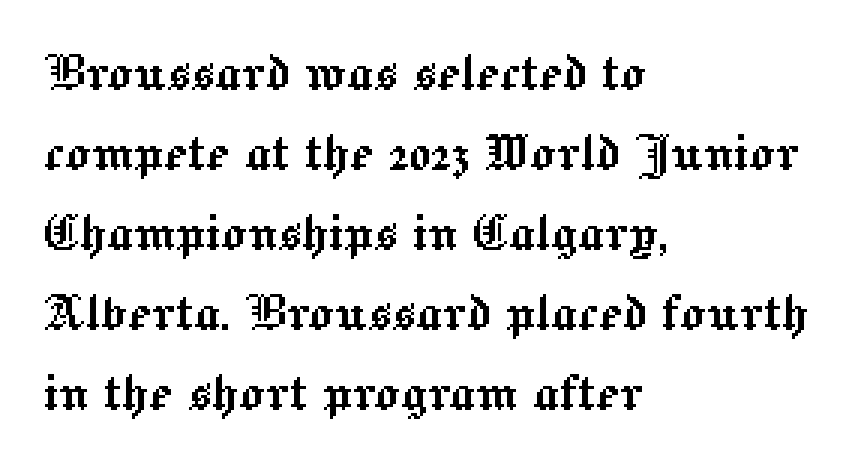
The image shows 63 px text type, upright; set left-aligned, normal line spacing (1.27x), normal letter spacing, not underlined; a medium x-height.
